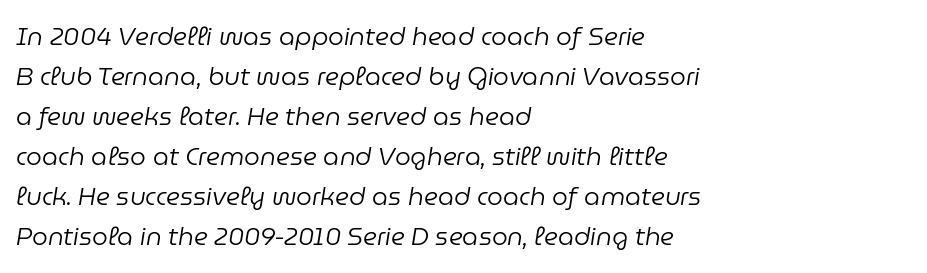
{"italic": "yes", "lean": "right", "slant_degrees": 9, "bold": "no", "underline": "no", "align": "left", "line_spacing": "normal", "line_spacing_ratio": 1.6, "letter_spacing": "normal", "letter_spacing_em": 0.0, "glyph_px": 25}
